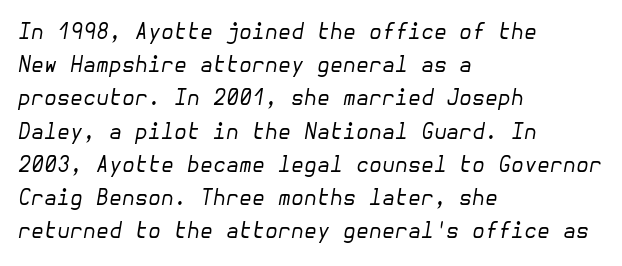
{"italic": "yes", "lean": "right", "slant_degrees": 10, "bold": "no", "underline": "no", "align": "left", "line_spacing": "normal", "line_spacing_ratio": 1.58, "letter_spacing": "normal", "letter_spacing_em": 0.0, "glyph_px": 21}
